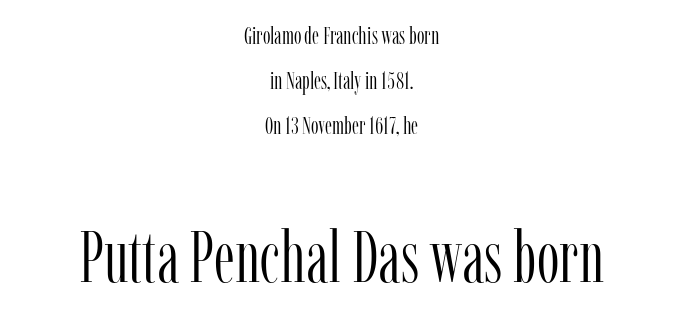
The image shows 72 px light, condensed serif type, upright; set centered, line spacing 1.87x, normal letter spacing, not underlined; the second (bottom) block is 3.0x larger; low stroke contrast and a medium x-height.
